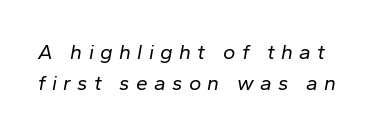
{"italic": "yes", "lean": "right", "slant_degrees": 10, "bold": "no", "underline": "no", "line_spacing": "normal", "line_spacing_ratio": 1.49, "letter_spacing": "wide", "letter_spacing_em": 0.3, "glyph_px": 21}
